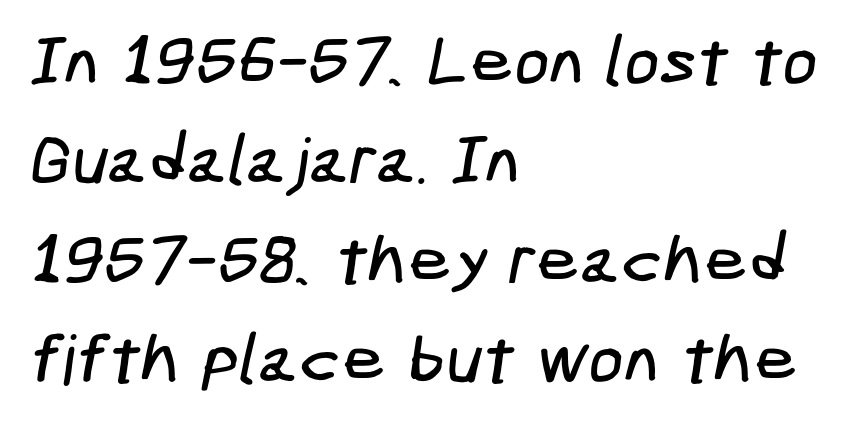
Only glyphs here, with clear space below each row. These lines are composed in type without serifs. Visually the block forms a straight wall on the left and a jagged coastline on the right. Rows of type keep a routine distance in the vertical direction. Caption: standard tracking, unaltered.
